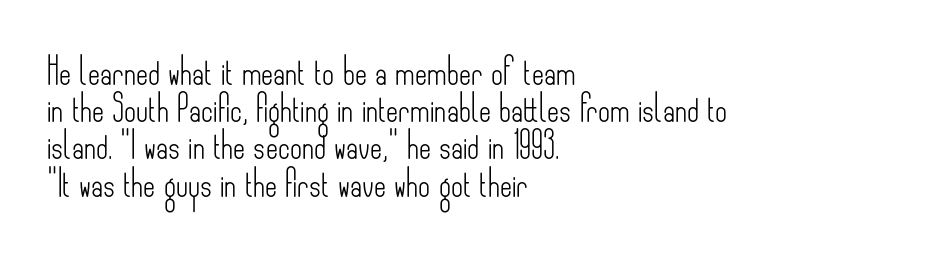
The image shows 26 px text type, upright; set left-aligned, normal line spacing (1.43x), normal letter spacing, not underlined.
